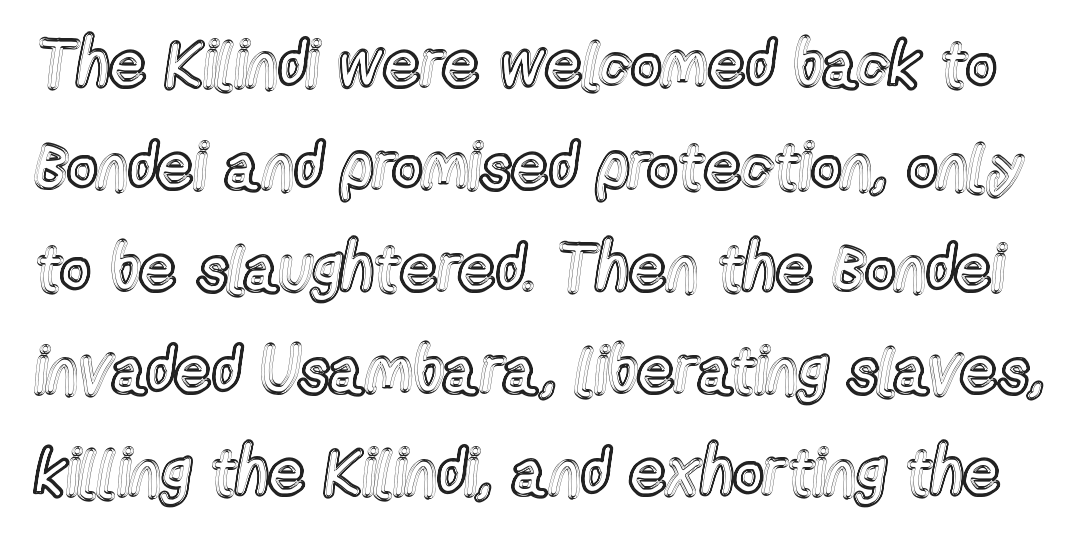
Q: Is the text italic (slanted)? A: Yes.
Q: Is the text underlined? A: No.
Q: Is the spacing between letters normal or unusually wide? A: Normal.
Q: Is the spacing between lines tight, normal or loose? A: Normal.
Q: Width (condensed, normal, or wide)? A: Condensed.
Q: x-height? A: Medium.
Q: Monospaced? A: No.
